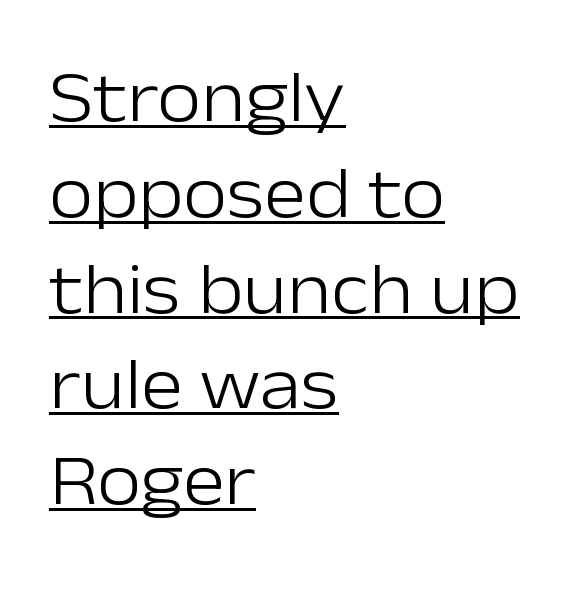
Q: Is the text bold? A: No.
Q: Is the text italic (slanted)? A: No, it is upright.
Q: Is the typeface a serif or a sans-serif typeface? A: Sans-serif.
Q: Is the text underlined? A: Yes.
Q: How is the paragraph aligned? A: Left-aligned.
Q: Is the spacing between letters normal or unusually wide? A: Normal.
Q: Is the spacing between lines tight, normal or loose? A: Normal.
Q: Width (condensed, normal, or wide)? A: Normal.
Q: Stroke contrast? A: Low.
Q: x-height? A: Medium.
Q: Monospaced? A: No.
